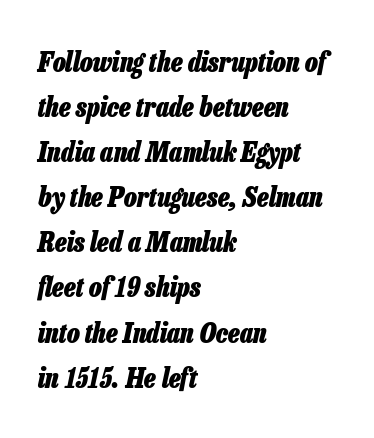
Q: Is the text bold? A: Yes.
Q: Is the text italic (slanted)? A: Yes, it leans right by about 13 degrees.
Q: Is the text underlined? A: No.
Q: How is the paragraph aligned? A: Left-aligned.
Q: Is the spacing between letters normal or unusually wide? A: Normal.
Q: Is the spacing between lines tight, normal or loose? A: Normal.
